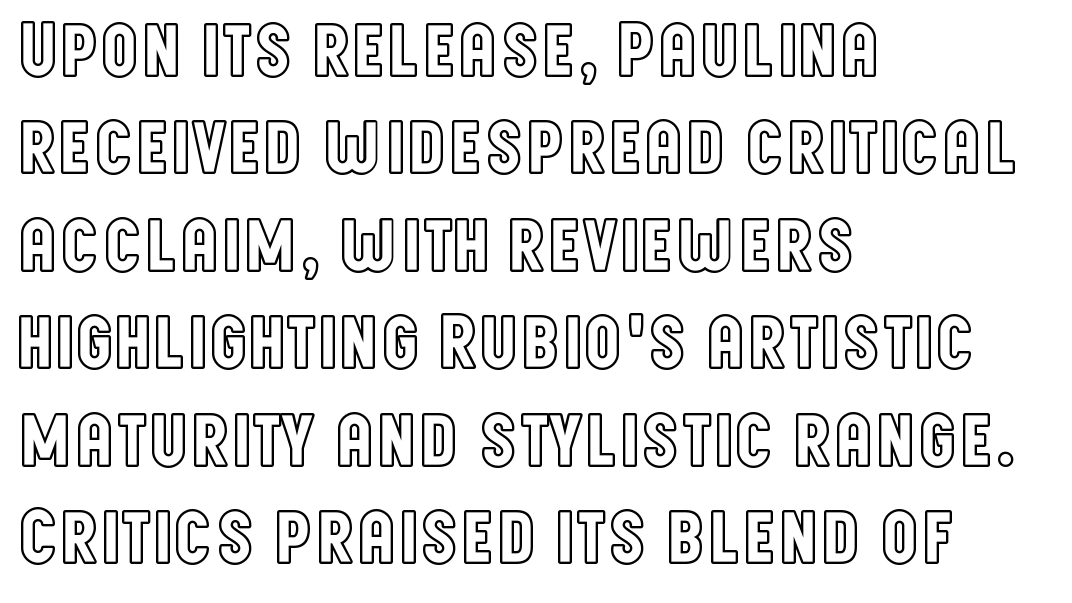
Q: Is the text italic (slanted)? A: No, it is upright.
Q: Is the text underlined? A: No.
Q: How is the paragraph aligned? A: Left-aligned.
Q: Is the spacing between letters normal or unusually wide? A: Normal.
Q: Is the spacing between lines tight, normal or loose? A: Normal.
Q: Width (condensed, normal, or wide)? A: Condensed.
Q: x-height? A: Large.
Q: Monospaced? A: No.
